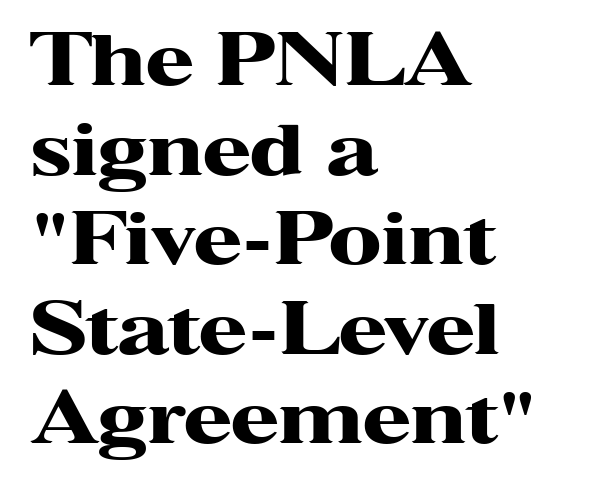
The image shows 70 px heavy, wide serif type, upright; set left-aligned, normal line spacing (1.28x), normal letter spacing, not underlined; high stroke contrast and a medium x-height.
